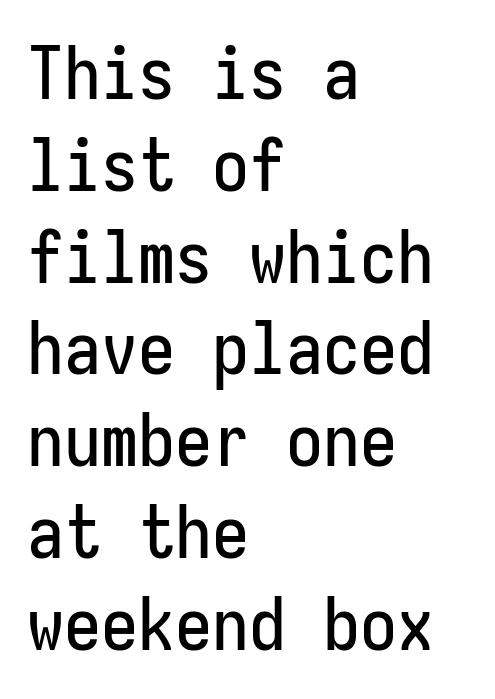
Q: Is the text italic (slanted)? A: No, it is upright.
Q: Is the typeface a serif or a sans-serif typeface? A: Sans-serif.
Q: Is the text underlined? A: No.
Q: How is the paragraph aligned? A: Left-aligned.
Q: Is the spacing between letters normal or unusually wide? A: Normal.
Q: Width (condensed, normal, or wide)? A: Condensed.
Q: Stroke contrast? A: Low.
Q: x-height? A: Medium.
Q: Monospaced? A: Yes.
